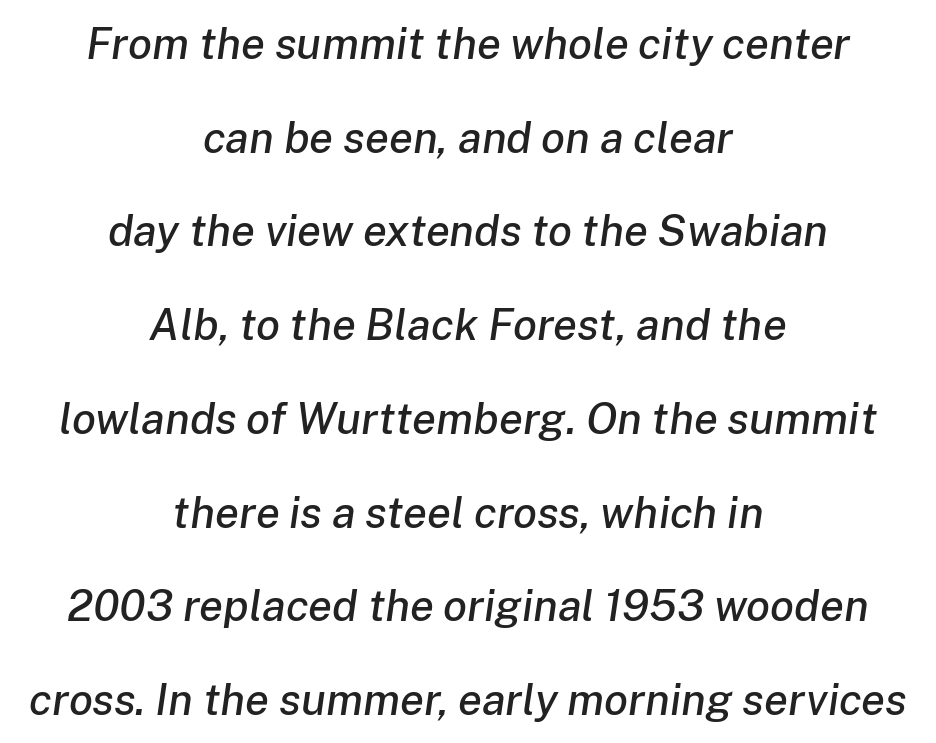
Do the characters align in a grid? No, the font is proportional. The glyphs are unaccompanied by any horizontal stroke below them. The lines are spread far apart with generous leading. The rendering applies a slant to the glyphs.
